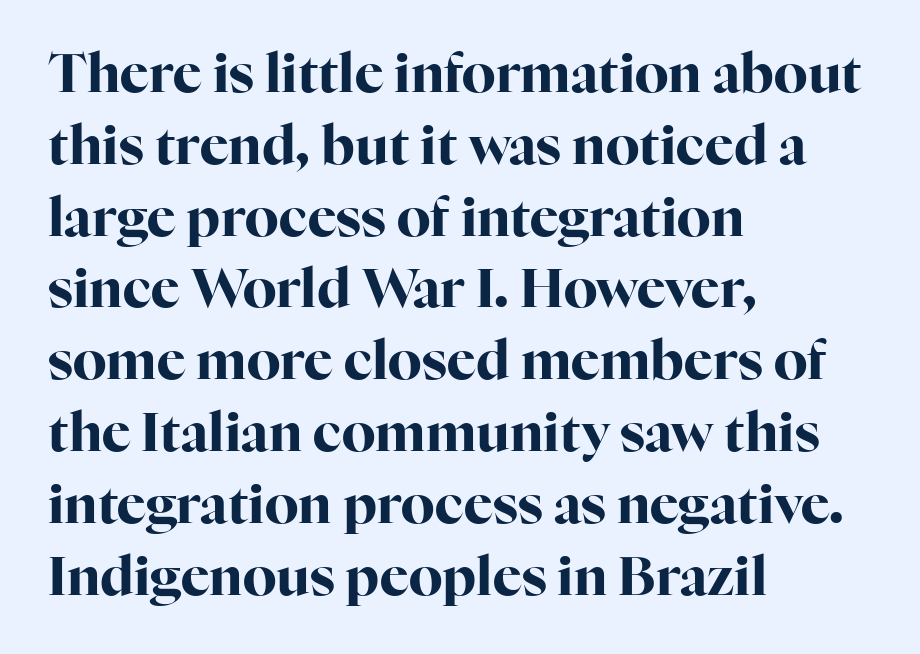
{"serif": "yes", "italic": "no", "bold": "yes", "weight": "bold", "width": "normal", "stroke_contrast": "high", "x_height": "medium", "monospaced": "no", "underline": "no", "align": "left", "line_spacing": "normal", "line_spacing_ratio": 1.33, "letter_spacing": "normal", "letter_spacing_em": 0.0, "glyph_px": 54}
